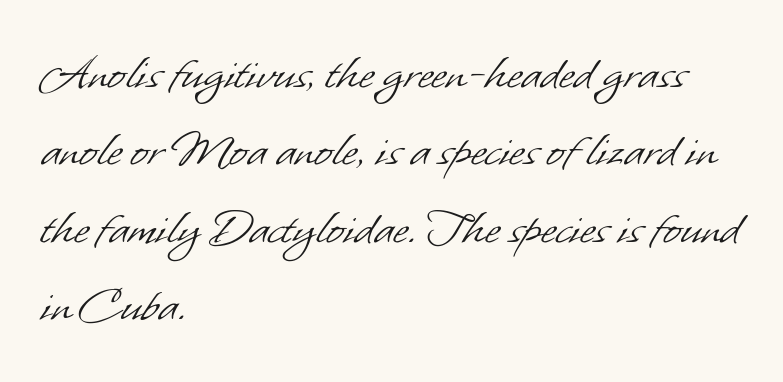
Q: Is the text bold? A: No.
Q: Is the typeface a serif or a sans-serif typeface? A: Sans-serif.
Q: Is the text underlined? A: No.
Q: How is the paragraph aligned? A: Left-aligned.
Q: Is the spacing between letters normal or unusually wide? A: Normal.
Q: Is the spacing between lines tight, normal or loose? A: Normal.
Q: Width (condensed, normal, or wide)? A: Normal.
Q: Stroke contrast? A: Low.
Q: x-height? A: Small.
Q: Monospaced? A: No.
